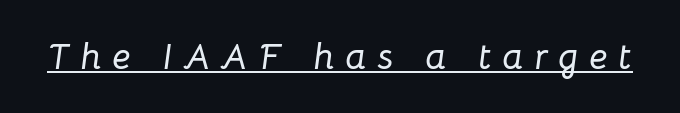
Q: Is the text italic (slanted)? A: Yes, it leans right by about 8 degrees.
Q: Is the text underlined? A: Yes.
Q: Is the spacing between letters normal or unusually wide? A: Unusually wide.
Q: Width (condensed, normal, or wide)? A: Normal.
Q: Stroke contrast? A: Low.
Q: x-height? A: Medium.
Q: Monospaced? A: No.
